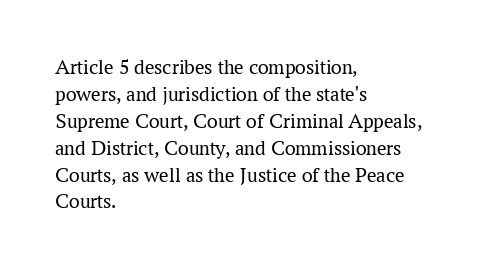
The image shows 21 px text type, upright; set left-aligned, normal line spacing (1.28x), normal letter spacing, not underlined.
